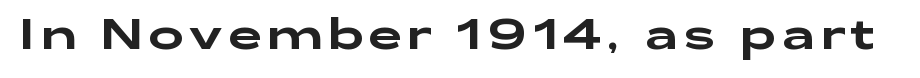
Q: Is the text italic (slanted)? A: No, it is upright.
Q: Is the typeface a serif or a sans-serif typeface? A: Sans-serif.
Q: Is the text underlined? A: No.
Q: Width (condensed, normal, or wide)? A: Wide.
Q: Stroke contrast? A: Low.
Q: x-height? A: Medium.
Q: Monospaced? A: No.
